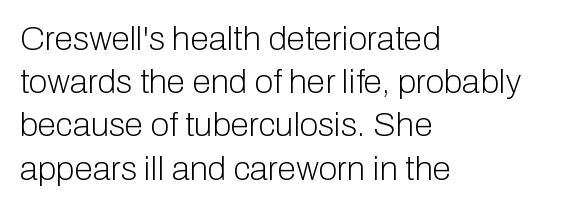
Q: Is the text bold? A: No.
Q: Is the text italic (slanted)? A: No, it is upright.
Q: Is the typeface a serif or a sans-serif typeface? A: Sans-serif.
Q: Is the text underlined? A: No.
Q: How is the paragraph aligned? A: Left-aligned.
Q: Is the spacing between letters normal or unusually wide? A: Normal.
Q: Is the spacing between lines tight, normal or loose? A: Normal.
Q: Width (condensed, normal, or wide)? A: Normal.
Q: Stroke contrast? A: Low.
Q: x-height? A: Medium.
Q: Monospaced? A: No.
